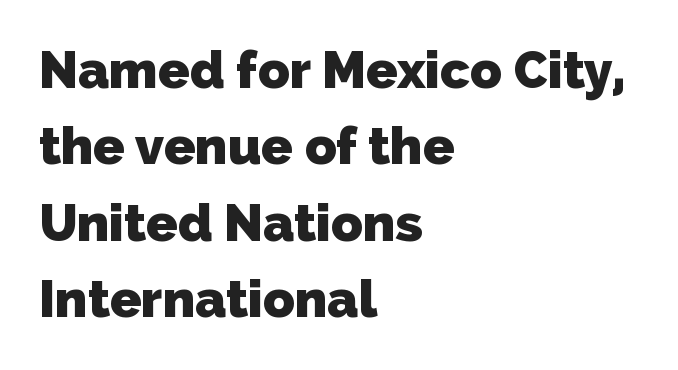
Is this a sans? Yes — the strokes have no serifs. The rendering uses natural spacing where letterforms have individual widths. A normal amount of white space separates one row of letters from the next. There is no visible air inserted between adjacent glyphs. Type without underlining. The rag falls on the right side of this text block.
